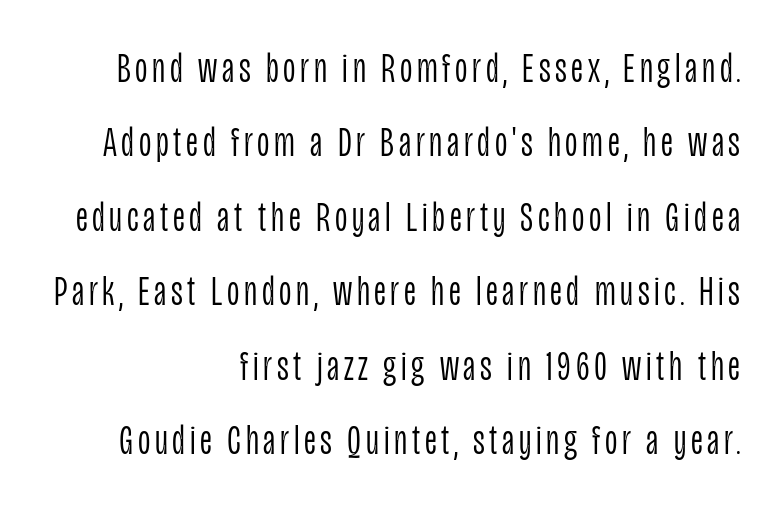
{"serif": "no", "italic": "no", "bold": "no", "weight": "light", "width": "condensed", "stroke_contrast": "low", "x_height": "large", "monospaced": "no", "underline": "no", "align": "right", "line_spacing_ratio": 1.73, "glyph_px": 43}
